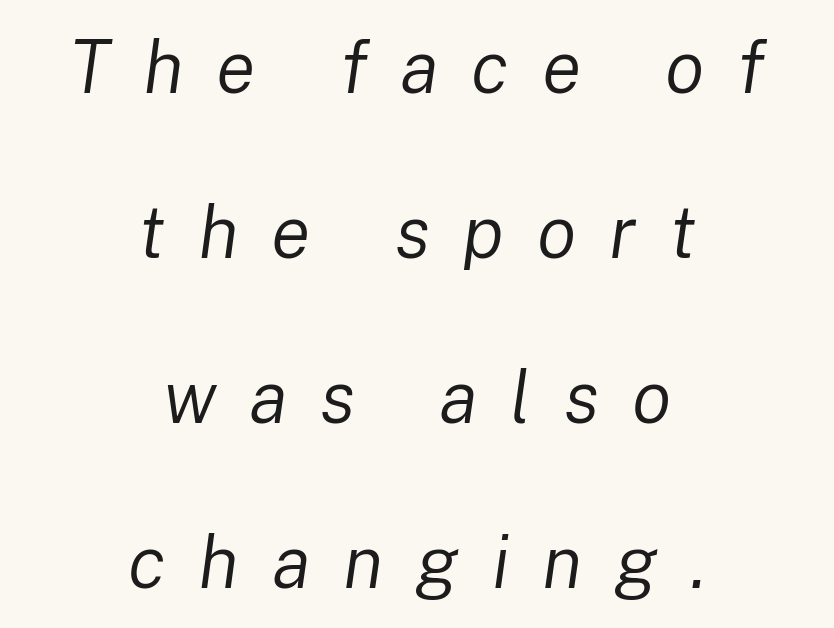
A typesetter would call this leading open, well beyond the default. Which margin do the lines hug? Neither — every line sits in the middle. Spacing between characters has been opened up far beyond the box default. You could not count columns in this text — the font is proportionally spaced.
